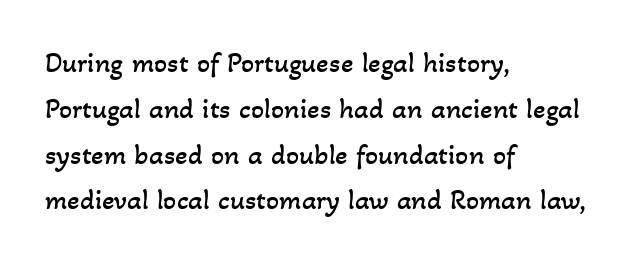
Q: Is the text bold? A: No.
Q: Is the text underlined? A: No.
Q: How is the paragraph aligned? A: Left-aligned.
Q: Is the spacing between letters normal or unusually wide? A: Normal.
Q: Is the spacing between lines tight, normal or loose? A: Normal.
Q: Width (condensed, normal, or wide)? A: Normal.
Q: Stroke contrast? A: Low.
Q: x-height? A: Small.
Q: Monospaced? A: No.
